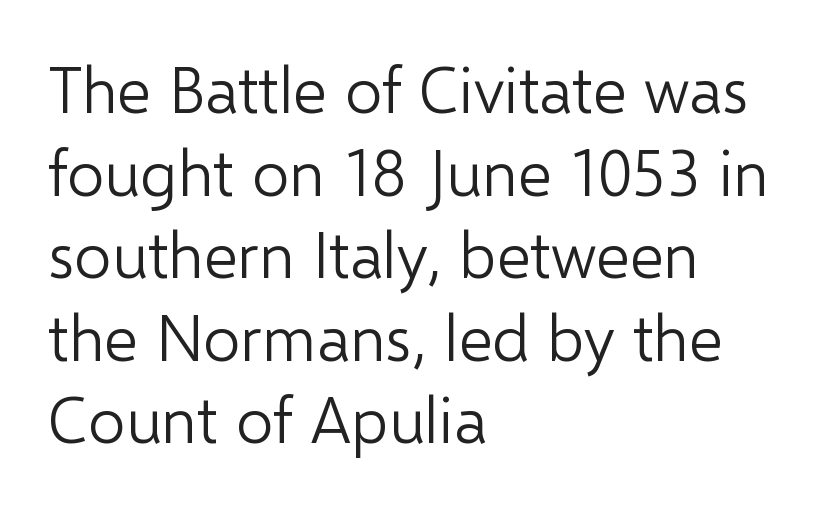
Q: Is the text bold? A: No.
Q: Is the text italic (slanted)? A: No, it is upright.
Q: Is the typeface a serif or a sans-serif typeface? A: Sans-serif.
Q: Is the text underlined? A: No.
Q: How is the paragraph aligned? A: Left-aligned.
Q: Is the spacing between letters normal or unusually wide? A: Normal.
Q: Is the spacing between lines tight, normal or loose? A: Normal.
Q: Width (condensed, normal, or wide)? A: Normal.
Q: Stroke contrast? A: Low.
Q: x-height? A: Medium.
Q: Monospaced? A: No.
